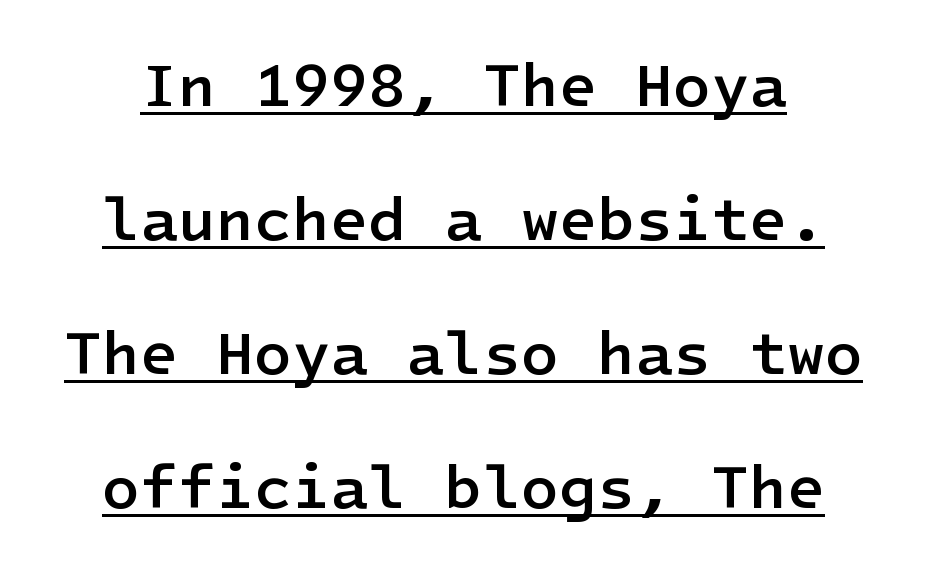
{"serif": "no", "italic": "no", "bold": "semi", "weight": "semibold", "width": "normal", "stroke_contrast": "low", "x_height": "medium", "underline": "yes", "align": "center", "line_spacing": "loose", "line_spacing_ratio": 2.16, "letter_spacing": "normal", "letter_spacing_em": 0.0, "glyph_px": 62}
